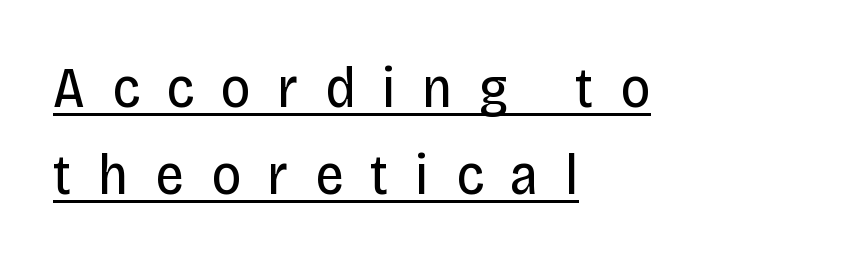
{"serif": "no", "italic": "no", "bold": "no", "weight": "regular", "width": "condensed", "stroke_contrast": "low", "x_height": "large", "monospaced": "no", "underline": "yes", "align": "left", "line_spacing": "normal", "line_spacing_ratio": 1.5, "letter_spacing": "wide", "letter_spacing_em": 0.46, "glyph_px": 58}
